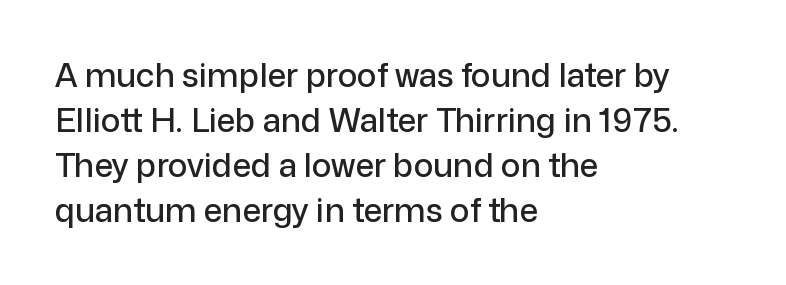
{"serif": "no", "italic": "no", "width": "normal", "stroke_contrast": "low", "x_height": "medium", "monospaced": "no", "underline": "no", "align": "left", "line_spacing": "normal", "line_spacing_ratio": 1.36, "letter_spacing": "normal", "letter_spacing_em": 0.0, "glyph_px": 33}
